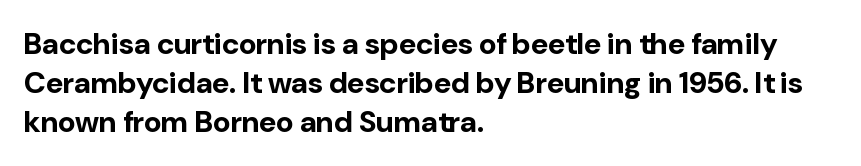
{"serif": "no", "italic": "no", "bold": "yes", "weight": "bold", "width": "normal", "stroke_contrast": "low", "x_height": "medium", "monospaced": "no", "underline": "no", "align": "left", "line_spacing": "normal", "line_spacing_ratio": 1.3, "letter_spacing": "normal", "letter_spacing_em": 0.0, "glyph_px": 30}
